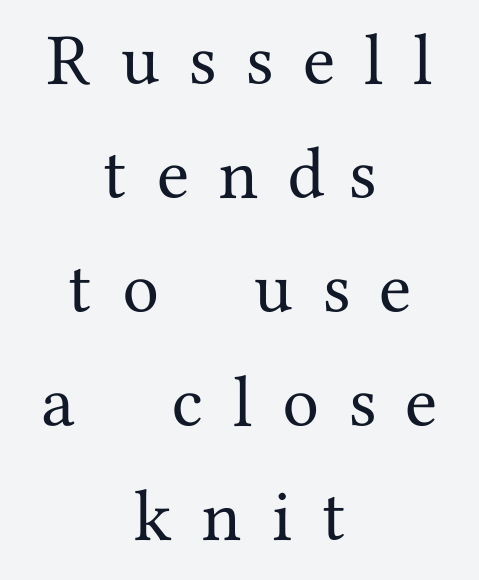
{"serif": "yes", "italic": "no", "width": "normal", "stroke_contrast": "medium", "x_height": "medium", "monospaced": "no", "underline": "no", "align": "center", "line_spacing": "normal", "line_spacing_ratio": 1.56, "letter_spacing": "wide", "letter_spacing_em": 0.41, "glyph_px": 73}
